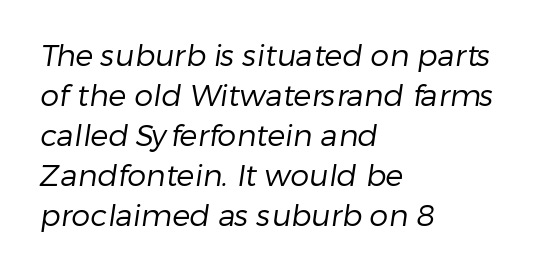
The image shows 30 px regular-weight sans-serif type; set left-aligned, normal line spacing (1.33x), normal letter spacing, not underlined; low stroke contrast and a medium x-height.
